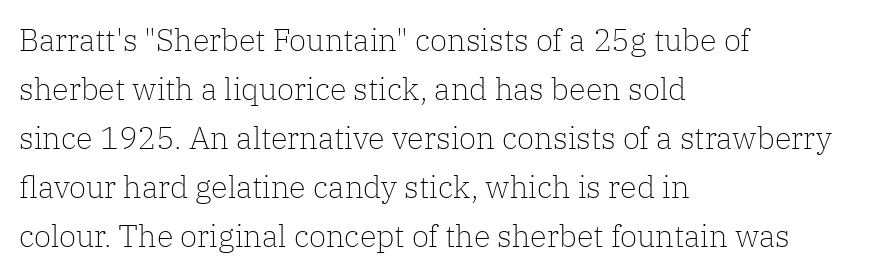
{"serif": "yes", "italic": "no", "bold": "no", "weight": "light", "width": "normal", "stroke_contrast": "low", "x_height": "medium", "monospaced": "no", "underline": "no", "align": "left", "line_spacing": "normal", "line_spacing_ratio": 1.58, "letter_spacing": "normal", "letter_spacing_em": 0.0, "glyph_px": 31}
